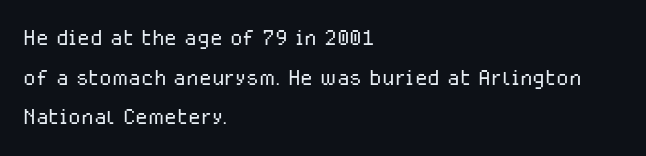
Notice how the stems are strictly vertical — no italics here. The strokes are not fattened; the text isn't bold. The letterforms sit shoulder to shoulder at normal distance. The strip under each line holds only bare page.
